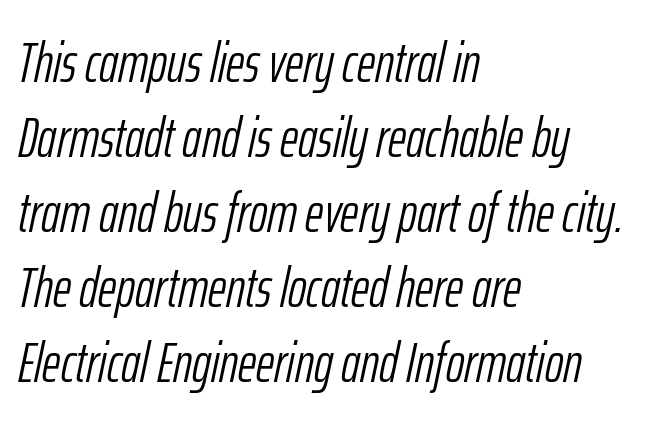
The image shows 56 px light, condensed type, italic (leaning right); set left-aligned, normal line spacing (1.34x), normal letter spacing, not underlined; low stroke contrast and a medium x-height.
